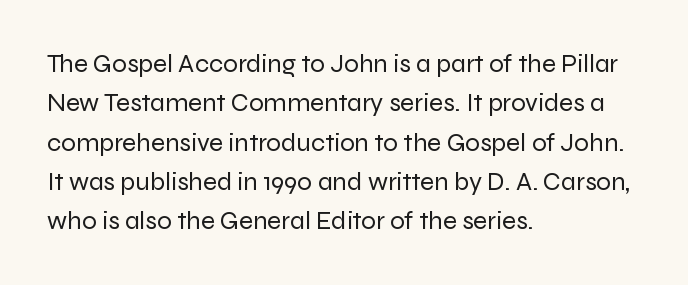
A typesetter would mark this as roman, not italic. Does the leading feel generous? No, just average. The typesetter chose a ragged-right arrangement here. The gaps between neighbouring characters are ordinary and unremarkable. Is this a heavy cut? Hardly; it is regular or lighter. The space directly below the letters is spotless.
